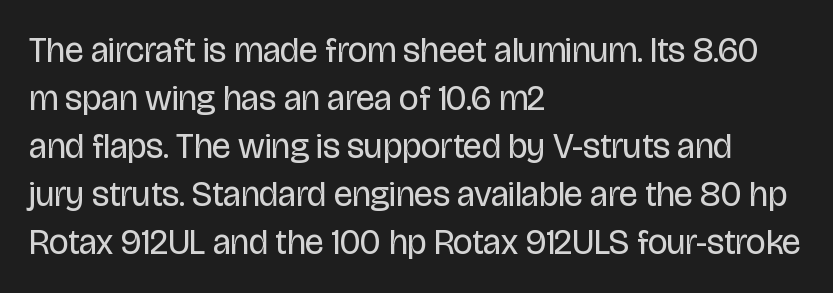
Q: Is the text bold? A: No.
Q: Is the text italic (slanted)? A: No, it is upright.
Q: Is the typeface a serif or a sans-serif typeface? A: Sans-serif.
Q: Is the text underlined? A: No.
Q: How is the paragraph aligned? A: Left-aligned.
Q: Is the spacing between letters normal or unusually wide? A: Normal.
Q: Is the spacing between lines tight, normal or loose? A: Normal.
Q: Width (condensed, normal, or wide)? A: Condensed.
Q: Stroke contrast? A: Low.
Q: x-height? A: Large.
Q: Monospaced? A: No.
